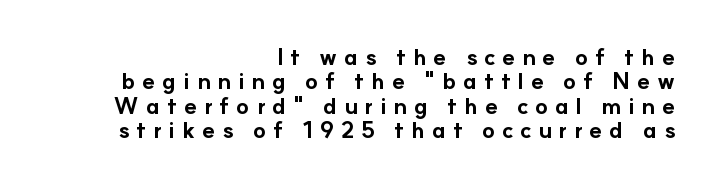
The image shows 23 px bold type, upright; set right-aligned, tight line spacing (1.06x), unusually wide letter spacing (+0.3 em), not underlined.
